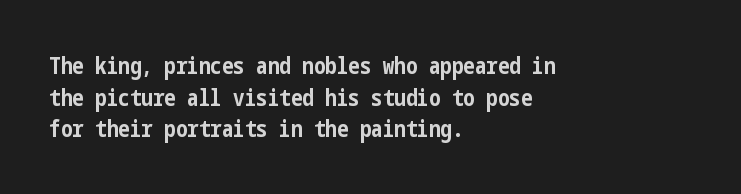
One glance says typical: line gaps are just what's usual. The letters stand upright; this is a roman face. These lines stack with their left ends in a neat column. Bold? Absolutely — the strokes are thick and heavy.
